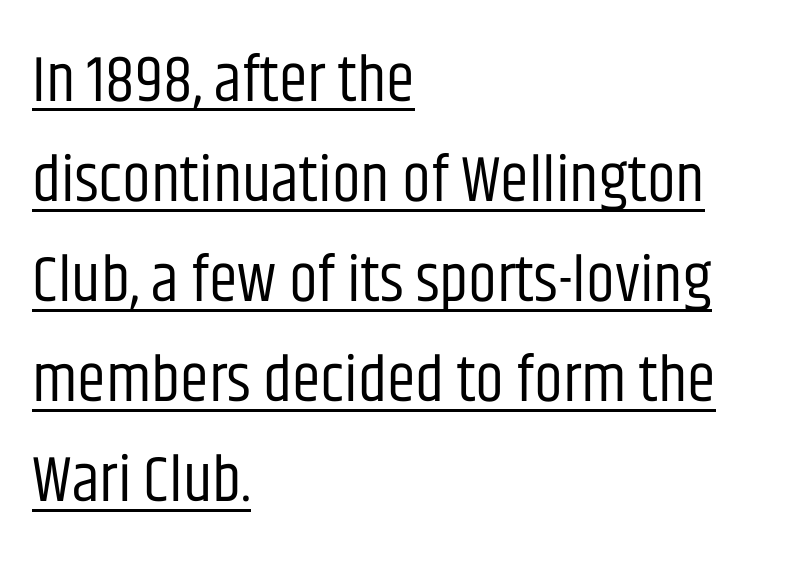
The image shows 65 px regular-weight, condensed sans-serif type, upright; set left-aligned, normal line spacing (1.54x), normal letter spacing, underlined; low stroke contrast and a large x-height.
